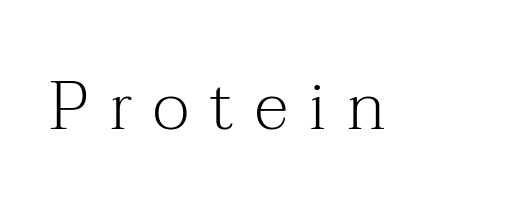
These lines are composed in type with serifs. Spacing verdict: proportional, widths tailored to each character. Italic? Not at all — the glyphs are vertical. The passage shown has open, widely tracked lettering throughout. Heaviness? Minimal to ordinary, like unemphasized prose.
